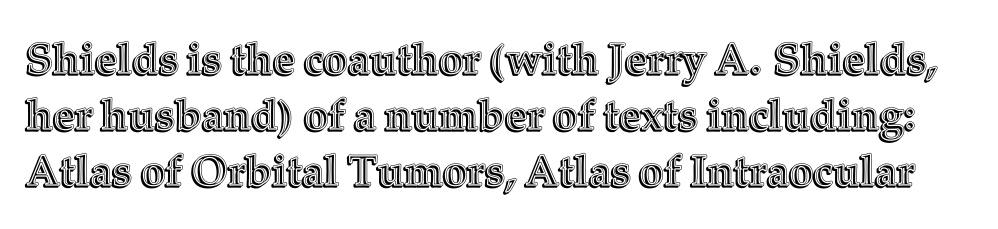
The image shows 43 px text type, upright; set normal line spacing (1.3x), normal letter spacing, not underlined; a medium x-height.
